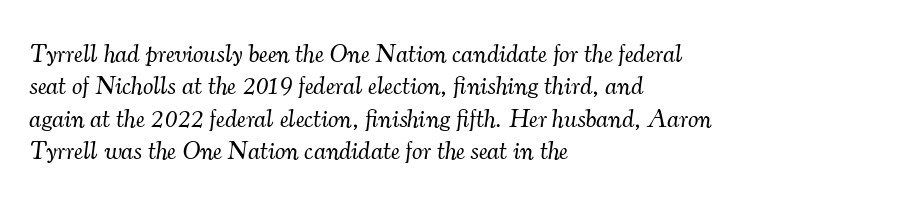
The image shows 26 px text type, italic (leaning right); set left-aligned, normal line spacing (1.25x), normal letter spacing, not underlined.
